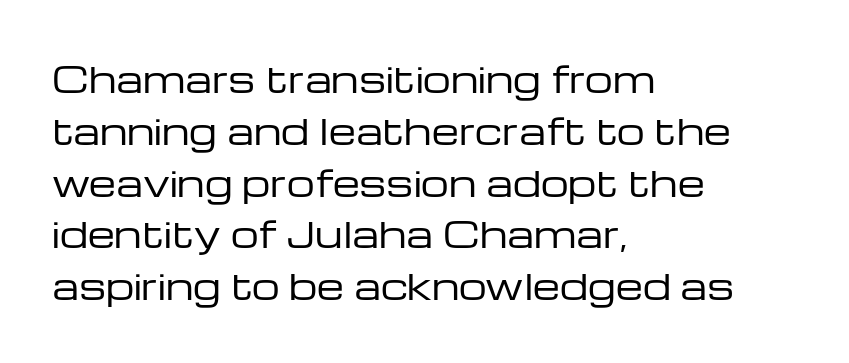
Q: Is the text bold? A: No.
Q: Is the text italic (slanted)? A: No, it is upright.
Q: Is the typeface a serif or a sans-serif typeface? A: Sans-serif.
Q: Is the text underlined? A: No.
Q: How is the paragraph aligned? A: Left-aligned.
Q: Is the spacing between letters normal or unusually wide? A: Normal.
Q: Is the spacing between lines tight, normal or loose? A: Normal.
Q: Width (condensed, normal, or wide)? A: Wide.
Q: Stroke contrast? A: Low.
Q: x-height? A: Medium.
Q: Monospaced? A: No.
